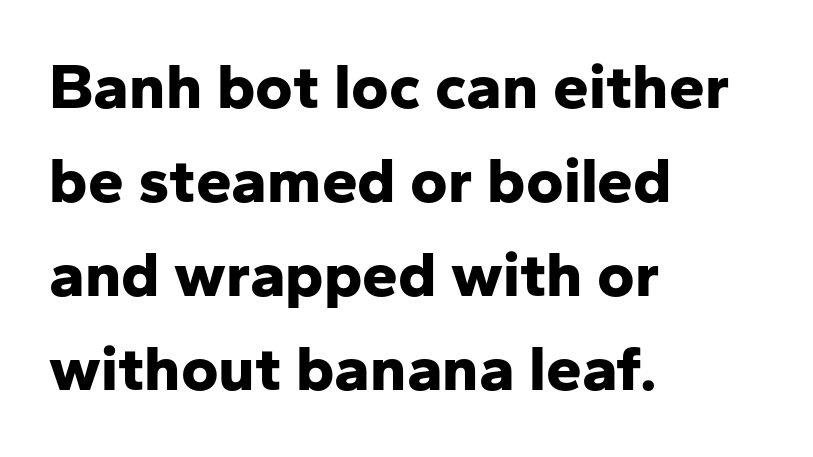
These lines are rendered in a variable-pitch font. The horizontal fit of the characters is conventional and even. Plenty of ink on the page — the face is bold. The characters display no serif detailing; their extremities are plain.
